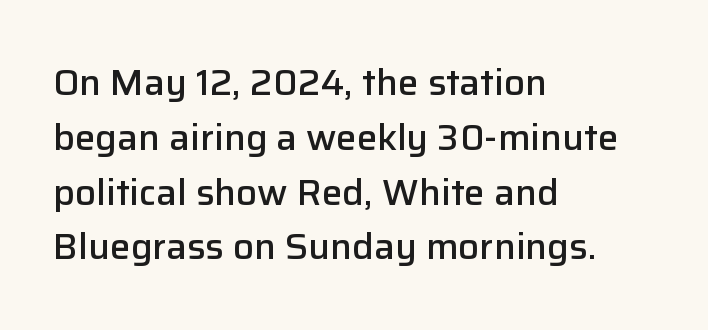
Q: Is the text bold? A: Semi-bold.
Q: Is the text italic (slanted)? A: No, it is upright.
Q: Is the typeface a serif or a sans-serif typeface? A: Sans-serif.
Q: Is the text underlined? A: No.
Q: How is the paragraph aligned? A: Left-aligned.
Q: Is the spacing between letters normal or unusually wide? A: Normal.
Q: Is the spacing between lines tight, normal or loose? A: Normal.
Q: Width (condensed, normal, or wide)? A: Normal.
Q: Stroke contrast? A: Low.
Q: x-height? A: Medium.
Q: Monospaced? A: No.
